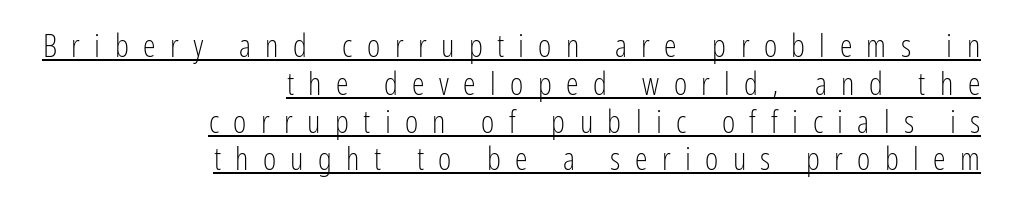
The image shows 32 px light, condensed sans-serif type, upright; set right-aligned, line spacing 1.18x, unusually wide letter spacing (+0.45 em), underlined; low stroke contrast and a medium x-height.
